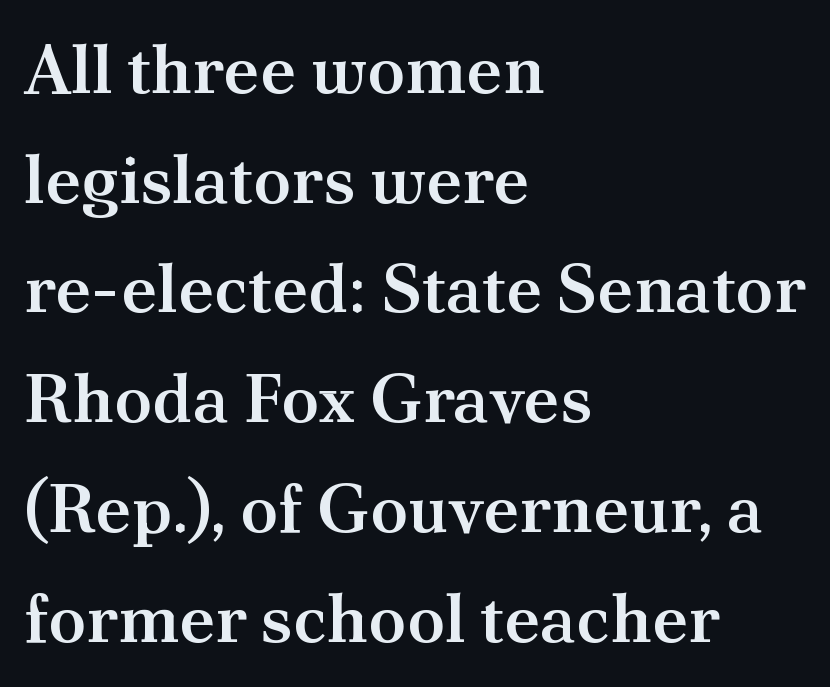
Spacing verdict: proportional, widths tailored to each character. Anything drawn beneath the words? Only blank space. The passage shown is typeset with a serif family. A roman cut, with each character standing at attention. The font is running at a semibold setting, under full bold. The compositor pushed each line to the left boundary.
